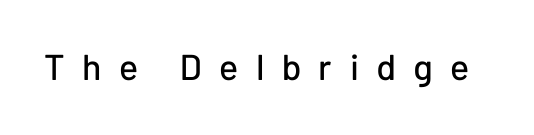
You can tell it's not italic because the verticals are truly vertical. Spacing verdict: proportional, widths tailored to each character. What kind of face is this? One without serifs — a sans. Quick note: underline off. The tracking reads as deliberately expanded to a designer's eye.
